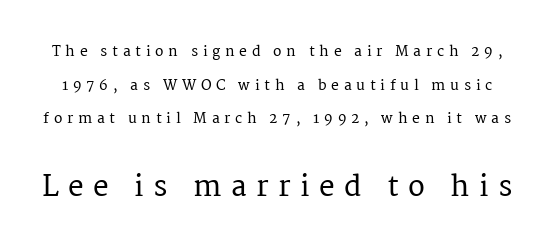
Q: Is the text italic (slanted)? A: No, it is upright.
Q: Is the typeface a serif or a sans-serif typeface? A: Serif.
Q: Is the text underlined? A: No.
Q: Is the spacing between letters normal or unusually wide? A: Unusually wide.
Q: Is the spacing between lines tight, normal or loose? A: Loose.
Q: Which block of text is set in a larger size, the first (top) or the second (bottom)? A: The second (bottom) one.
Q: Width (condensed, normal, or wide)? A: Normal.
Q: Stroke contrast? A: Medium.
Q: x-height? A: Medium.
Q: Monospaced? A: No.
